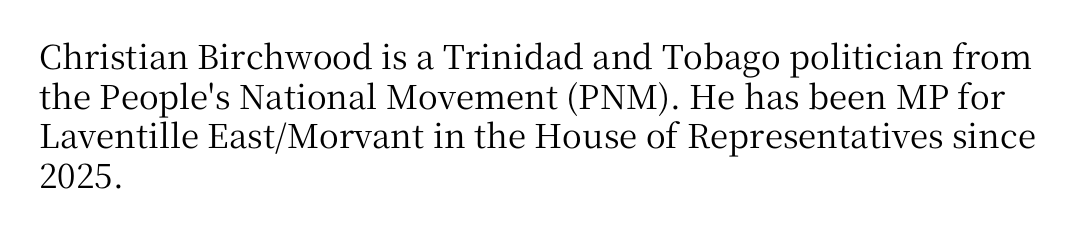
Tracking value appears to be zero — textbook default spacing. Quick note: not italic, upright. Classification — serif. Any mark beneath the type? The region is blank. This sample has the flowing, uneven cadence of proportional lettering. Short and long lines alike share a common starting point at left.
